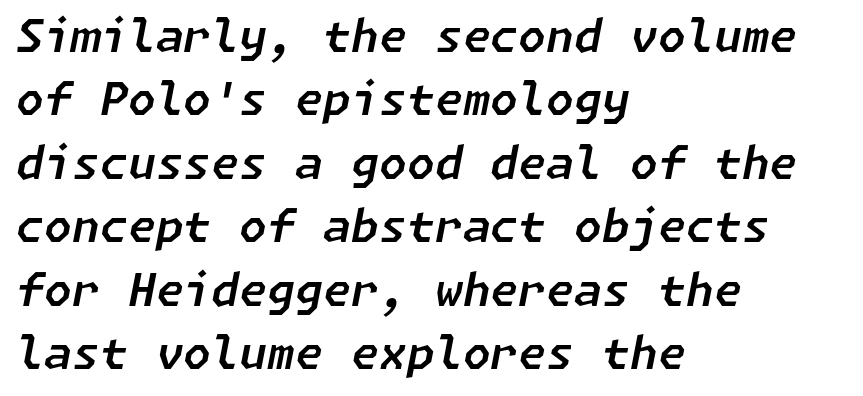
Q: Is the text italic (slanted)? A: Yes, it leans right by about 11 degrees.
Q: Is the text underlined? A: No.
Q: How is the paragraph aligned? A: Left-aligned.
Q: Is the spacing between letters normal or unusually wide? A: Normal.
Q: Is the spacing between lines tight, normal or loose? A: Normal.
Q: Width (condensed, normal, or wide)? A: Normal.
Q: Stroke contrast? A: Low.
Q: x-height? A: Medium.
